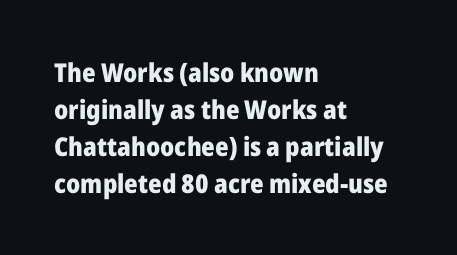
These words are printed bold, with thick strokes throughout. Between one letter and the next there's only the usual sliver of space. The letters stand straight up with perfectly vertical stems. The rendering anchors every line to the left-hand side. The leading is moderate, giving the passage an even texture.
